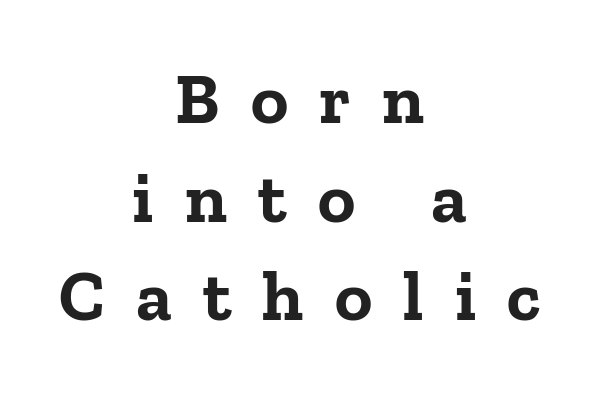
The image shows 71 px bold serif type, upright; set centered, normal line spacing (1.39x), unusually wide letter spacing (+0.44 em), not underlined; low stroke contrast and a medium x-height.
